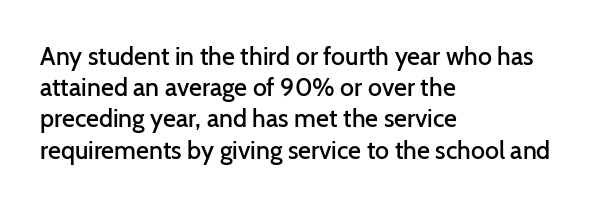
The vertical gap from one line to the next is medium. This sample is left-justified, so line endings fall wherever the words run out. Check under the words: just untouched page. Honestly, the letter spacing is just normal — you wouldn't notice it. Does the lettering tilt? It doesn't — this is upright. Typesetter's note: demi weight, one step under bold.
